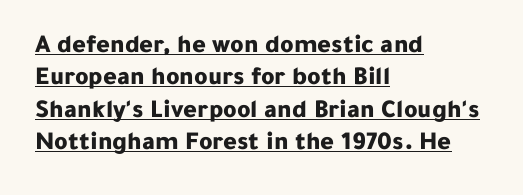
Q: Is the text bold? A: Yes.
Q: Is the text italic (slanted)? A: No, it is upright.
Q: Is the text underlined? A: Yes.
Q: How is the paragraph aligned? A: Left-aligned.
Q: Is the spacing between letters normal or unusually wide? A: Normal.
Q: Is the spacing between lines tight, normal or loose? A: Normal.
